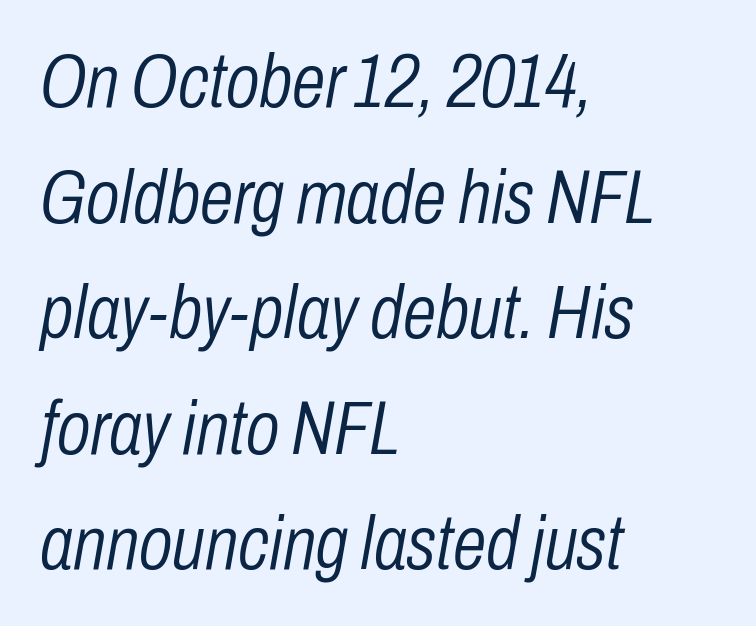
The image shows 76 px light, condensed type, italic (leaning right); set left-aligned, normal line spacing (1.52x), normal letter spacing, not underlined; low stroke contrast and a medium x-height.
